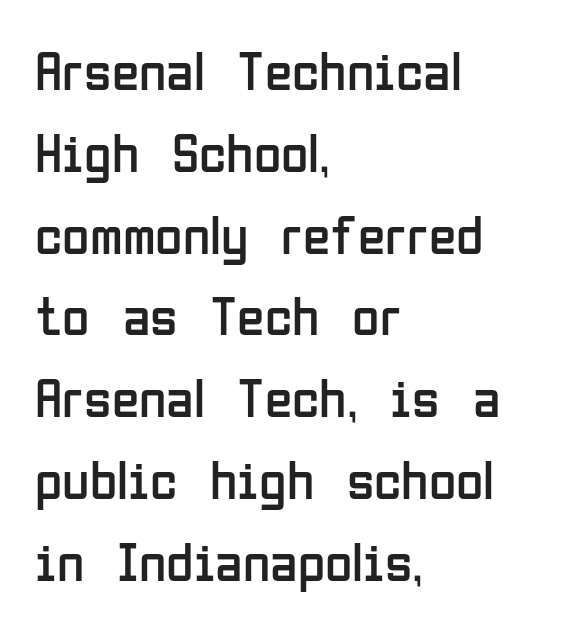
Q: Is the text bold? A: No.
Q: Is the text italic (slanted)? A: No, it is upright.
Q: Is the typeface a serif or a sans-serif typeface? A: Sans-serif.
Q: Is the text underlined? A: No.
Q: How is the paragraph aligned? A: Left-aligned.
Q: Is the spacing between letters normal or unusually wide? A: Normal.
Q: Is the spacing between lines tight, normal or loose? A: Normal.
Q: Width (condensed, normal, or wide)? A: Condensed.
Q: Stroke contrast? A: Low.
Q: x-height? A: Medium.
Q: Monospaced? A: No.
